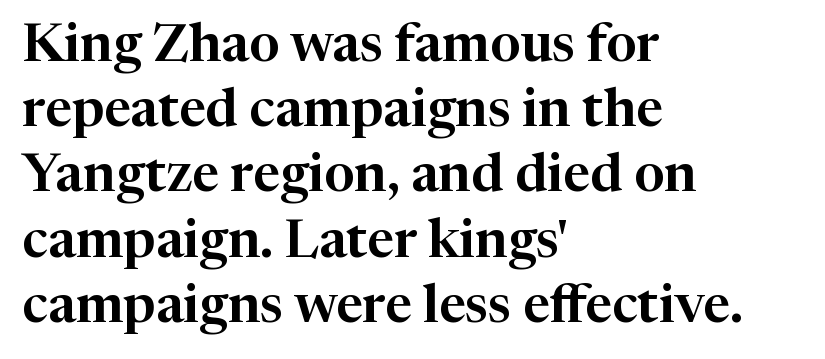
{"serif": "yes", "italic": "no", "width": "normal", "stroke_contrast": "high", "x_height": "medium", "monospaced": "no", "underline": "no", "align": "left", "line_spacing_ratio": 1.23, "letter_spacing": "normal", "letter_spacing_em": 0.0, "glyph_px": 53}
